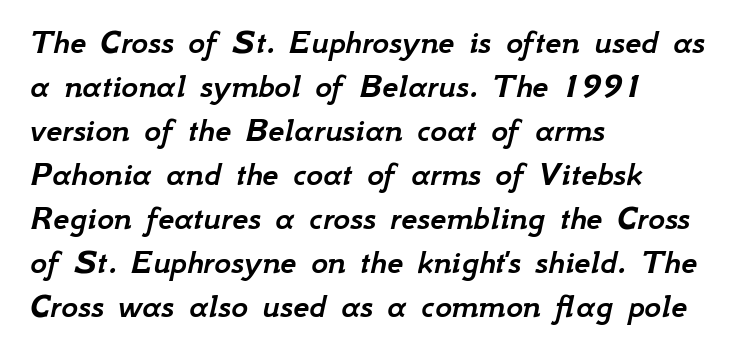
The text carries the slant typical of an italic or oblique font. Visually the block forms a straight wall on the left and a jagged coastline on the right. Think of a printed novel: that variable character pitch is what you see here. This rendering features lettering with no underline. Honestly, the letter spacing is just normal — you wouldn't notice it.
